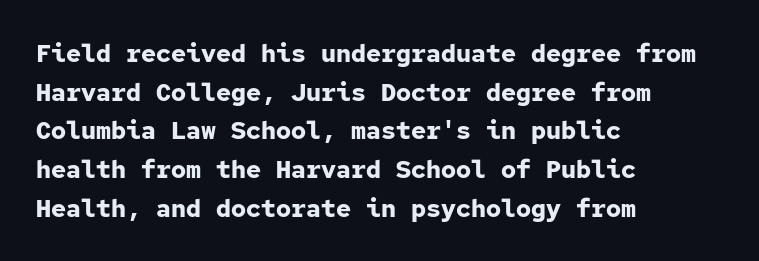
Lines of text with bare space underneath. Default kerning and tracking; the words read as compact shapes. Typeset ragged right — the left edge is the straight one. Regarding leading, the lines here are spaced in the standard way. Every stem runs plumb, perpendicular to the baseline.
